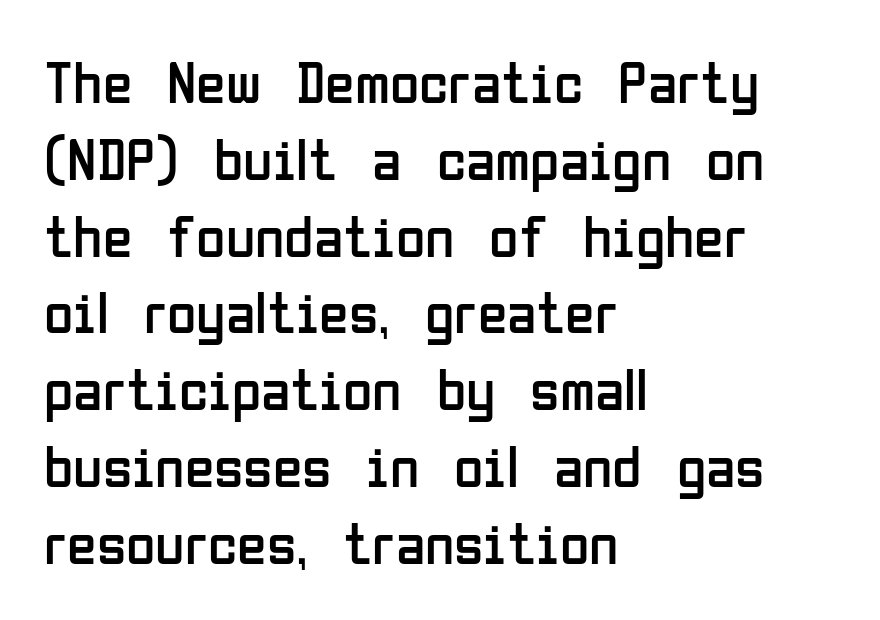
The passage shown has conventional tracking throughout. The type sits square on the baseline with zero lean. This sample has the flowing, uneven cadence of proportional lettering. The passage shown is not bold in any degree.
